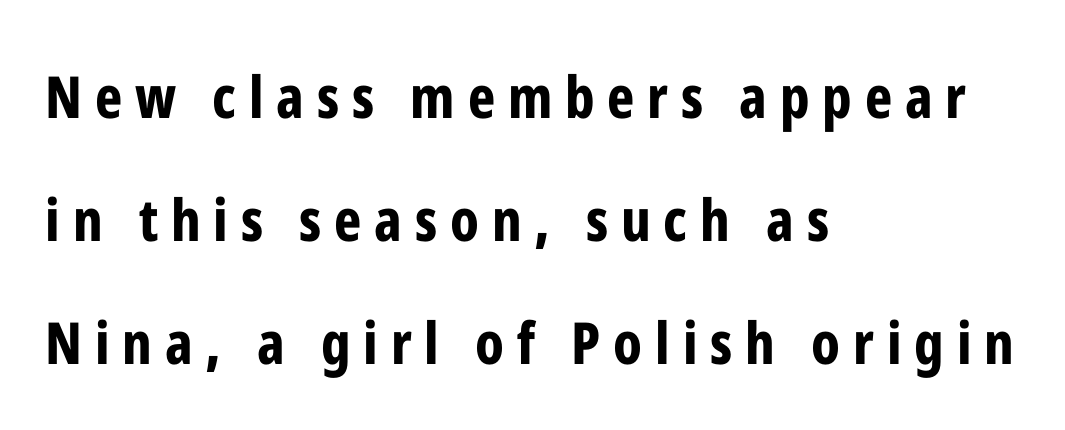
Q: Is the text bold? A: Yes.
Q: Is the text italic (slanted)? A: No, it is upright.
Q: Is the typeface a serif or a sans-serif typeface? A: Sans-serif.
Q: Is the text underlined? A: No.
Q: How is the paragraph aligned? A: Left-aligned.
Q: Is the spacing between letters normal or unusually wide? A: Unusually wide.
Q: Is the spacing between lines tight, normal or loose? A: Loose.
Q: Width (condensed, normal, or wide)? A: Condensed.
Q: Stroke contrast? A: Low.
Q: x-height? A: Medium.
Q: Monospaced? A: No.
